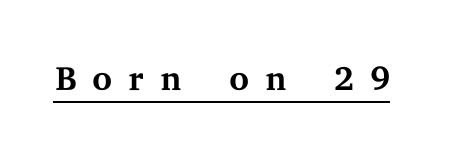
Q: Is the text bold? A: No.
Q: Is the text italic (slanted)? A: No, it is upright.
Q: Is the typeface a serif or a sans-serif typeface? A: Serif.
Q: Is the text underlined? A: Yes.
Q: Is the spacing between letters normal or unusually wide? A: Unusually wide.
Q: Width (condensed, normal, or wide)? A: Wide.
Q: Stroke contrast? A: Medium.
Q: x-height? A: Medium.
Q: Monospaced? A: No.
